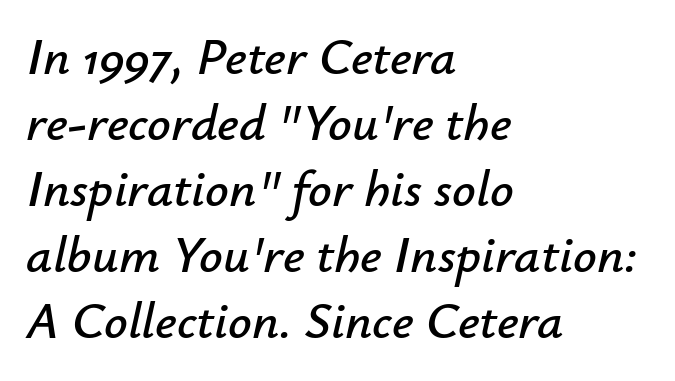
{"italic": "yes", "lean": "right", "slant_degrees": 12, "width": "normal", "stroke_contrast": "low", "x_height": "small", "monospaced": "no", "underline": "no", "align": "left", "line_spacing": "normal", "line_spacing_ratio": 1.27, "letter_spacing": "normal", "letter_spacing_em": 0.0, "glyph_px": 52}
